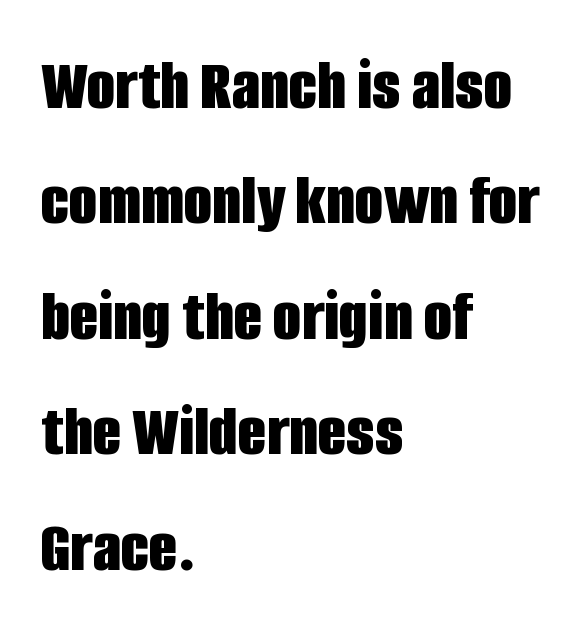
Underline: absent. Each new line begins a customary step beneath the previous one. The designer went with a sans here, leaving each stem footless. The specimen reads as upright at a glance. Looks like regular typesetting: each glyph gets only the width it needs.
